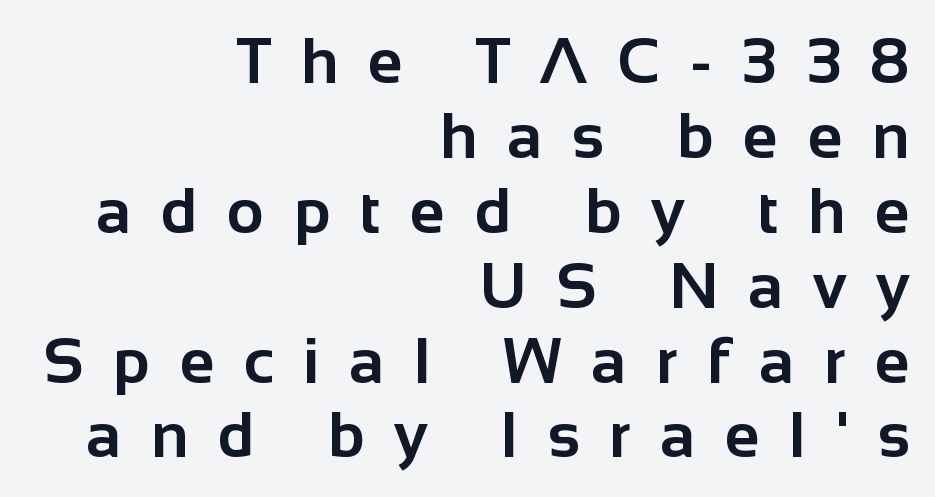
Q: Is the text bold? A: Yes.
Q: Is the text italic (slanted)? A: No, it is upright.
Q: Is the typeface a serif or a sans-serif typeface? A: Sans-serif.
Q: Is the text underlined? A: No.
Q: How is the paragraph aligned? A: Right-aligned.
Q: Is the spacing between letters normal or unusually wide? A: Unusually wide.
Q: Width (condensed, normal, or wide)? A: Normal.
Q: Stroke contrast? A: Low.
Q: x-height? A: Medium.
Q: Monospaced? A: No.
